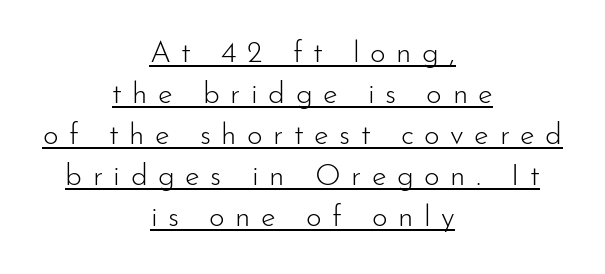
{"serif": "no", "italic": "no", "bold": "no", "weight": "light", "width": "normal", "stroke_contrast": "low", "x_height": "small", "monospaced": "no", "underline": "yes", "align": "center", "line_spacing": "normal", "line_spacing_ratio": 1.37, "letter_spacing": "wide", "letter_spacing_em": 0.35, "glyph_px": 30}
